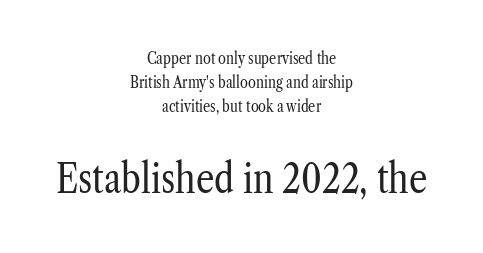
The typeface chosen for these lines features serifs. Letters rest on an invisible, unmarked baseline. The face used here appears at its bigger size in the lower chunk. Is this a fixed-width face? No — the glyphs have proportional, varying widths. The lines in this sample share a center point and differ in where they start and stop.
